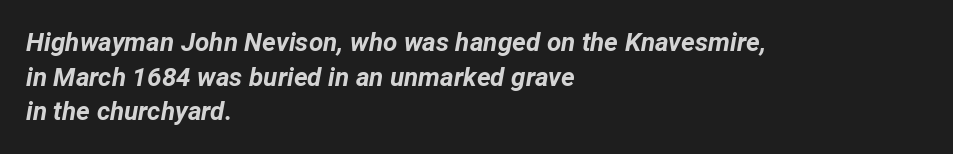
Slant detected: the letters are inclined. Look at the tracking — it's just the regular setting, nothing added. This sample keeps an unexceptional amount of space between lines. On the weight axis this lands at bold, roughly 700. Glance below the letters and you will spot only blank space.
